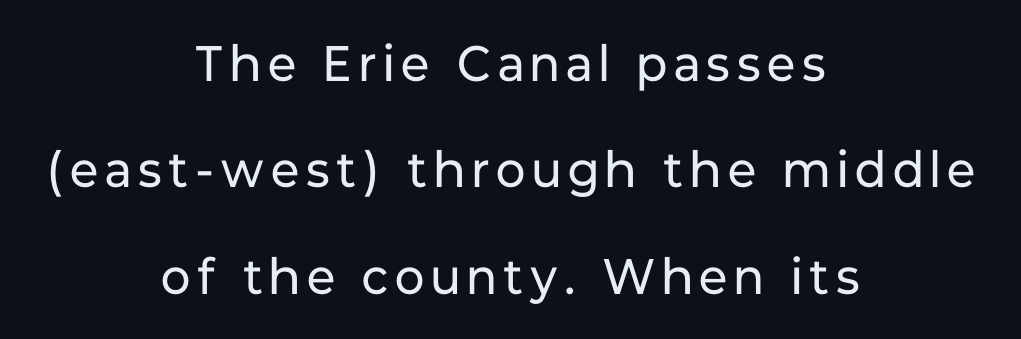
Q: Is the text bold? A: No.
Q: Is the text italic (slanted)? A: No, it is upright.
Q: Is the typeface a serif or a sans-serif typeface? A: Sans-serif.
Q: Is the text underlined? A: No.
Q: How is the paragraph aligned? A: Centered.
Q: Is the spacing between lines tight, normal or loose? A: Loose.
Q: Width (condensed, normal, or wide)? A: Normal.
Q: Stroke contrast? A: Low.
Q: x-height? A: Medium.
Q: Monospaced? A: No.
